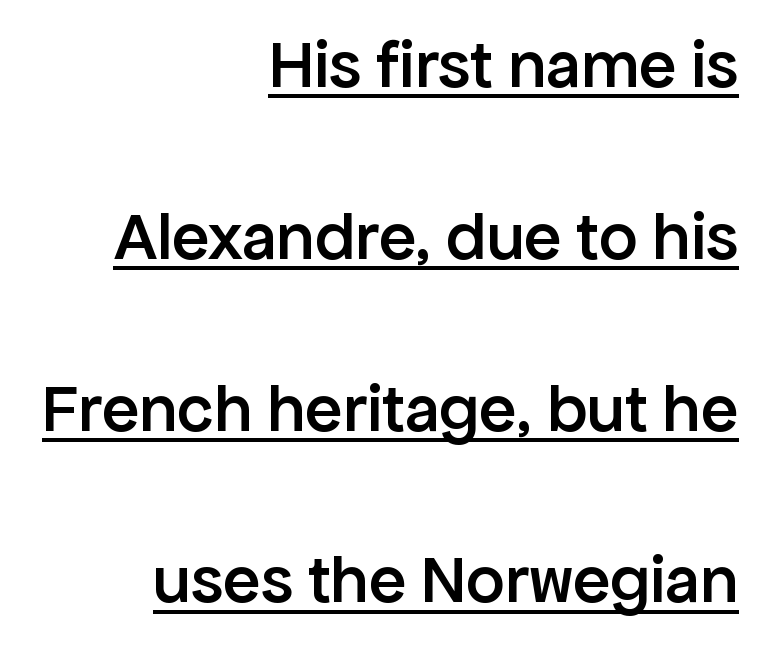
{"serif": "no", "italic": "no", "bold": "semi", "weight": "semibold", "width": "normal", "stroke_contrast": "low", "x_height": "medium", "monospaced": "no", "underline": "yes", "align": "right", "line_spacing": "loose", "line_spacing_ratio": 2.49, "letter_spacing": "normal", "letter_spacing_em": 0.0, "glyph_px": 69}
